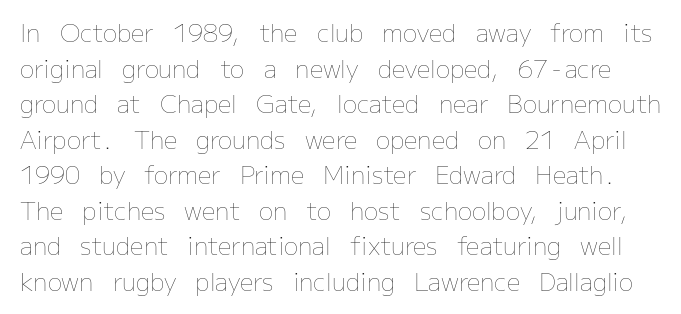
Q: Is the text bold? A: No.
Q: Is the text italic (slanted)? A: No, it is upright.
Q: Is the text underlined? A: No.
Q: Is the spacing between letters normal or unusually wide? A: Normal.
Q: Is the spacing between lines tight, normal or loose? A: Normal.
